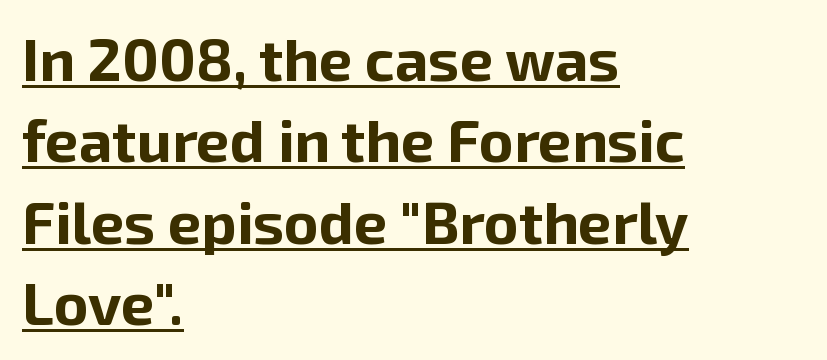
Q: Is the text bold? A: Yes.
Q: Is the text italic (slanted)? A: No, it is upright.
Q: Is the typeface a serif or a sans-serif typeface? A: Sans-serif.
Q: Is the text underlined? A: Yes.
Q: How is the paragraph aligned? A: Left-aligned.
Q: Is the spacing between letters normal or unusually wide? A: Normal.
Q: Is the spacing between lines tight, normal or loose? A: Normal.
Q: Width (condensed, normal, or wide)? A: Normal.
Q: Stroke contrast? A: Low.
Q: x-height? A: Medium.
Q: Monospaced? A: No.
